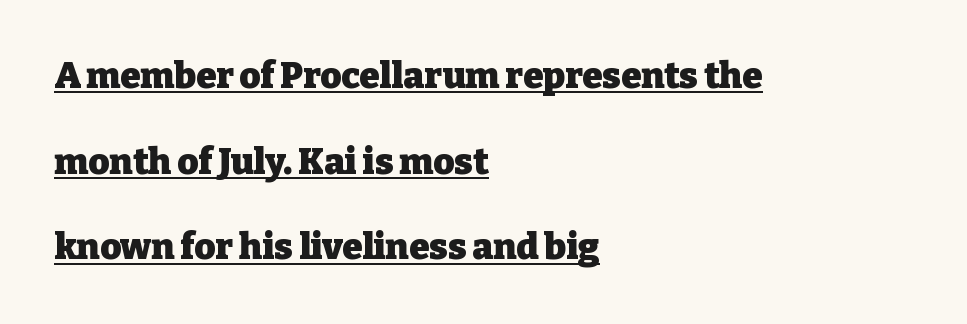
{"serif": "yes", "italic": "no", "bold": "yes", "weight": "heavy", "width": "normal", "stroke_contrast": "low", "x_height": "medium", "monospaced": "no", "underline": "yes", "align": "left", "line_spacing": "loose", "line_spacing_ratio": 2.38, "letter_spacing": "normal", "letter_spacing_em": 0.0, "glyph_px": 36}
